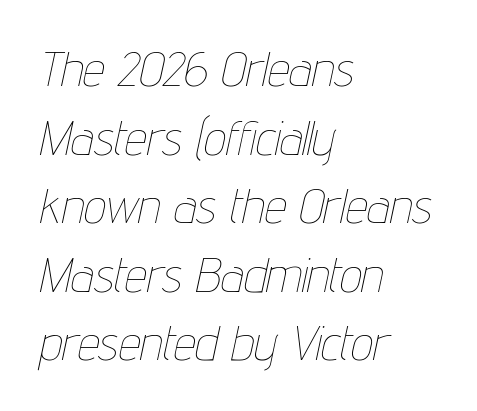
The image shows 49 px thin, condensed type, italic (leaning right); set left-aligned, normal line spacing (1.4x), normal letter spacing, not underlined; low stroke contrast and a medium x-height.
